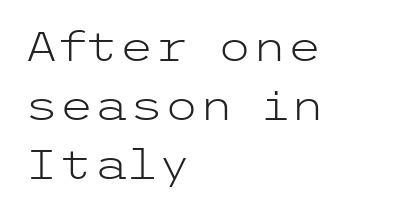
Style check: upright. Counters stay open thanks to moderate or lighter strokes. Decoration check: the copy has no underline. Serif or sans? Sans — the stroke terminals are bare.
